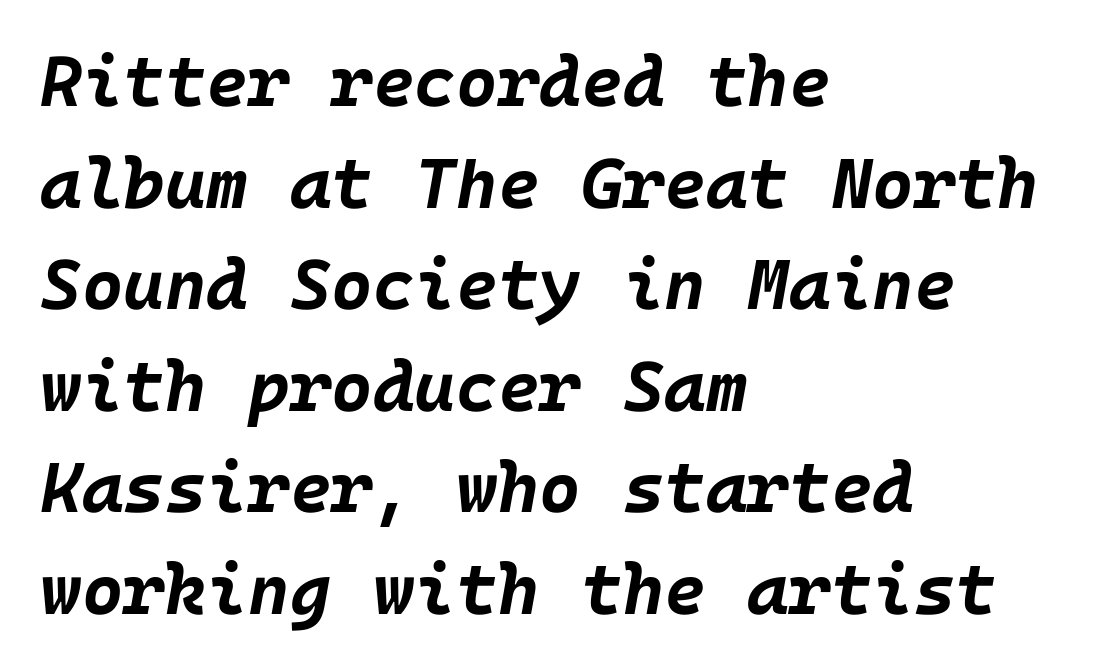
The image shows 71 px bold type, italic (leaning right); set left-aligned, normal line spacing (1.43x), normal letter spacing, not underlined; low stroke contrast and a large x-height.
